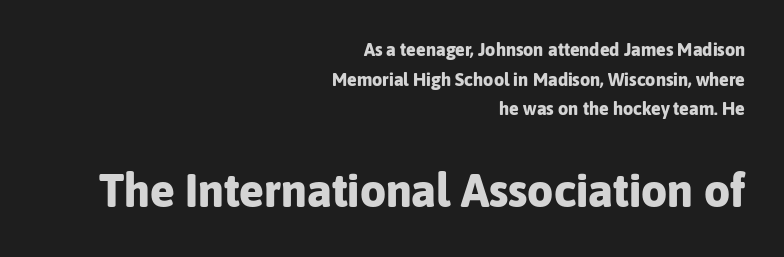
The image shows 46 px bold sans-serif type, upright; set right-aligned, normal line spacing (1.64x), normal letter spacing, not underlined; the second (bottom) block is 2.56x larger; low stroke contrast and a medium x-height.
